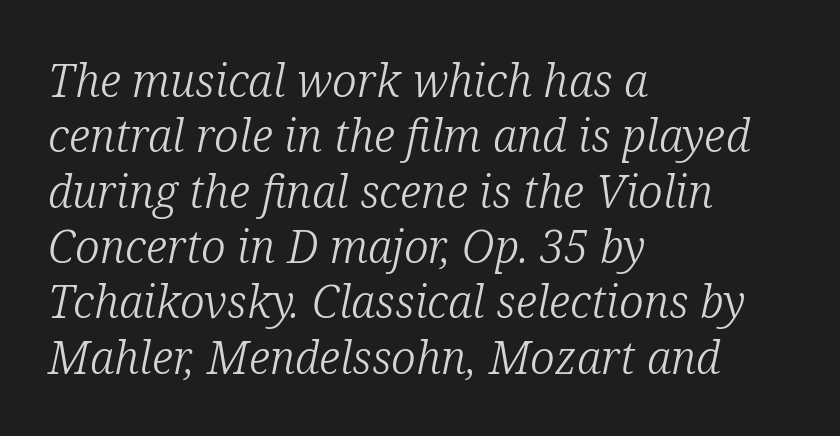
Q: Is the text bold? A: No.
Q: Is the text italic (slanted)? A: Yes, it leans right by about 12 degrees.
Q: Is the typeface a serif or a sans-serif typeface? A: Serif.
Q: Is the text underlined? A: No.
Q: How is the paragraph aligned? A: Left-aligned.
Q: Is the spacing between letters normal or unusually wide? A: Normal.
Q: Width (condensed, normal, or wide)? A: Normal.
Q: Stroke contrast? A: Low.
Q: x-height? A: Medium.
Q: Monospaced? A: No.
